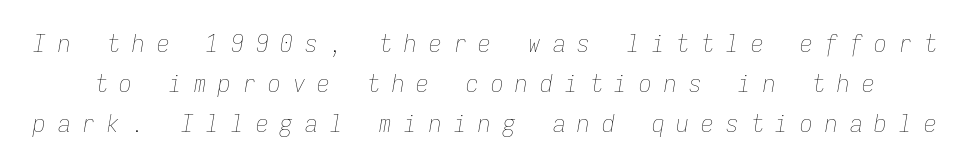
The image shows 25 px text type, italic (leaning right); set normal line spacing (1.61x), unusually wide letter spacing (+0.49 em), not underlined.
